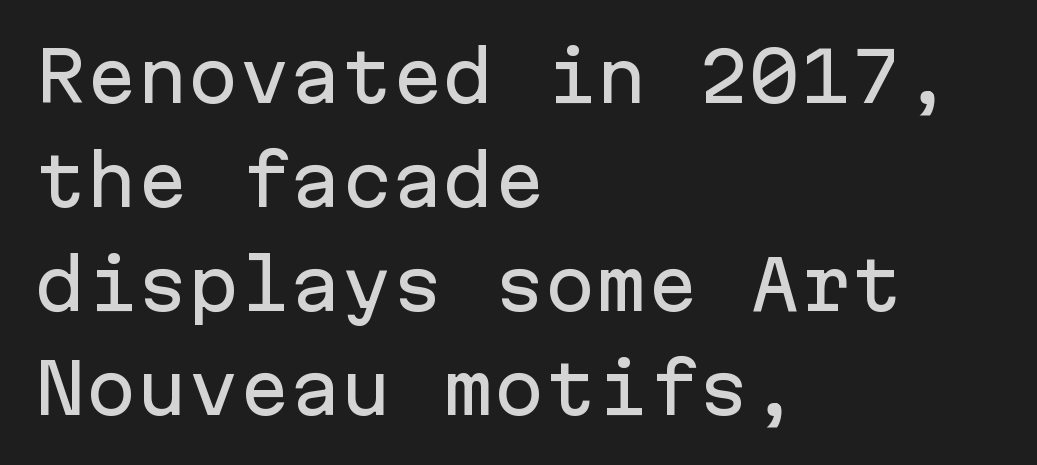
Q: Is the text italic (slanted)? A: No, it is upright.
Q: Is the typeface a serif or a sans-serif typeface? A: Sans-serif.
Q: Is the text underlined? A: No.
Q: How is the paragraph aligned? A: Left-aligned.
Q: Is the spacing between letters normal or unusually wide? A: Normal.
Q: Is the spacing between lines tight, normal or loose? A: Normal.
Q: Width (condensed, normal, or wide)? A: Normal.
Q: Stroke contrast? A: Low.
Q: x-height? A: Medium.
Q: Monospaced? A: Yes.
